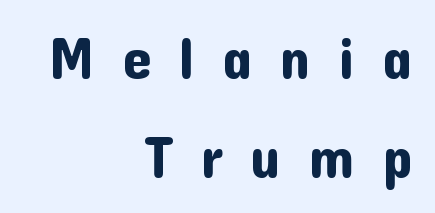
{"serif": "no", "italic": "no", "width": "normal", "stroke_contrast": "low", "x_height": "medium", "monospaced": "no", "underline": "no", "align": "right", "line_spacing_ratio": 1.71, "letter_spacing": "wide", "letter_spacing_em": 0.47, "glyph_px": 58}
